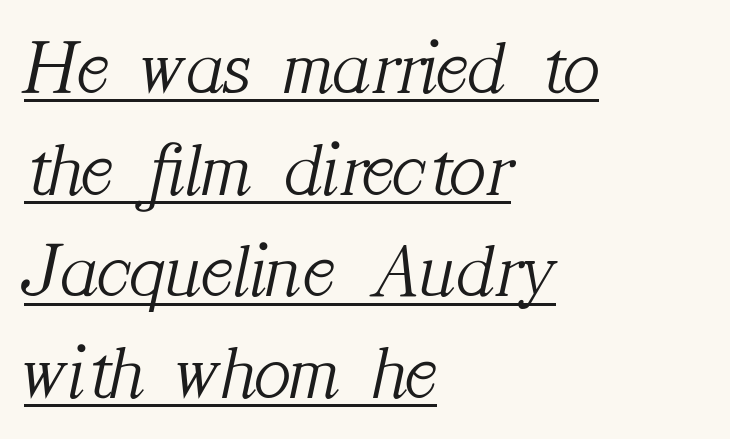
The image shows 77 px light serif type, italic (leaning right); set left-aligned, normal line spacing (1.32x), normal letter spacing, underlined; medium stroke contrast and a medium x-height.
